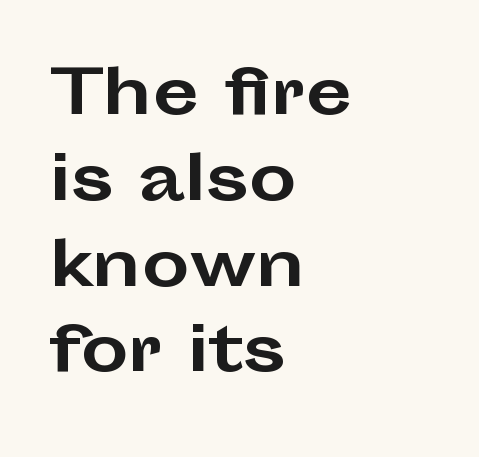
The image shows 60 px bold, wide sans-serif type, upright; set left-aligned, normal line spacing (1.43x), normal letter spacing, not underlined; low stroke contrast and a medium x-height.
